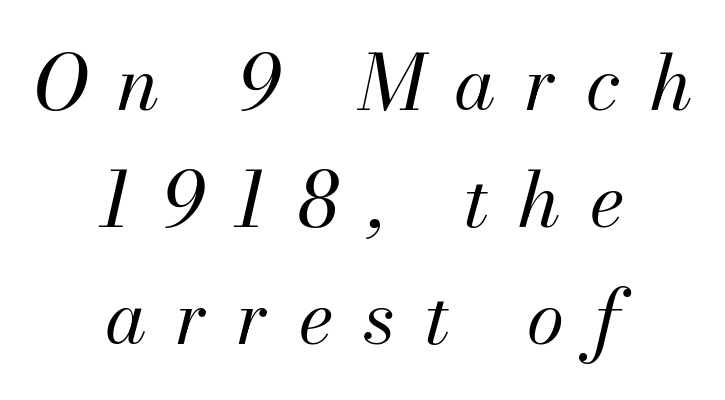
The image shows 76 px regular-weight type, italic (leaning right); set centered, normal line spacing (1.54x), unusually wide letter spacing (+0.39 em), not underlined; medium stroke contrast and a small x-height.
